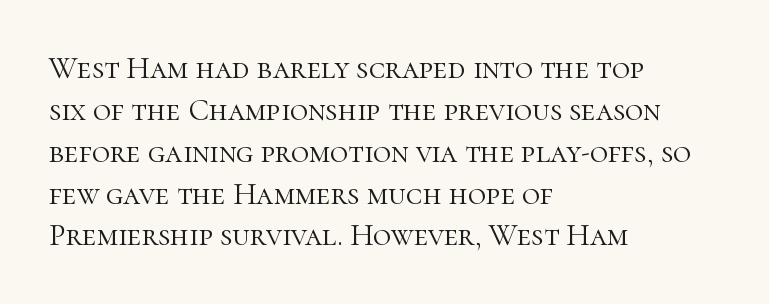
The tracking reads as untouched default to a designer's eye. The rendering anchors every line to the left-hand side. Rendered with straight, roman letterforms. Character widths vary here, with narrow letters taking less room than wide ones. The specimen omits any rule beneath the text block's lines. Stroke mass is kept to a normal reading level or below.
